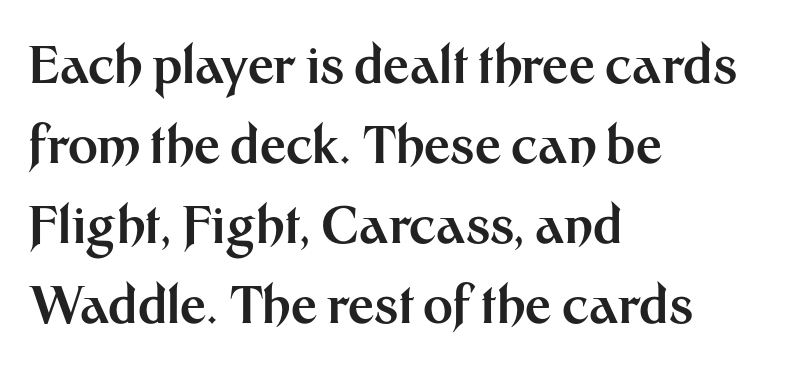
Q: Is the text bold? A: Yes.
Q: Is the text italic (slanted)? A: No, it is upright.
Q: Is the typeface a serif or a sans-serif typeface? A: Sans-serif.
Q: Is the text underlined? A: No.
Q: How is the paragraph aligned? A: Left-aligned.
Q: Is the spacing between letters normal or unusually wide? A: Normal.
Q: Is the spacing between lines tight, normal or loose? A: Normal.
Q: Width (condensed, normal, or wide)? A: Normal.
Q: Stroke contrast? A: Medium.
Q: x-height? A: Medium.
Q: Monospaced? A: No.
